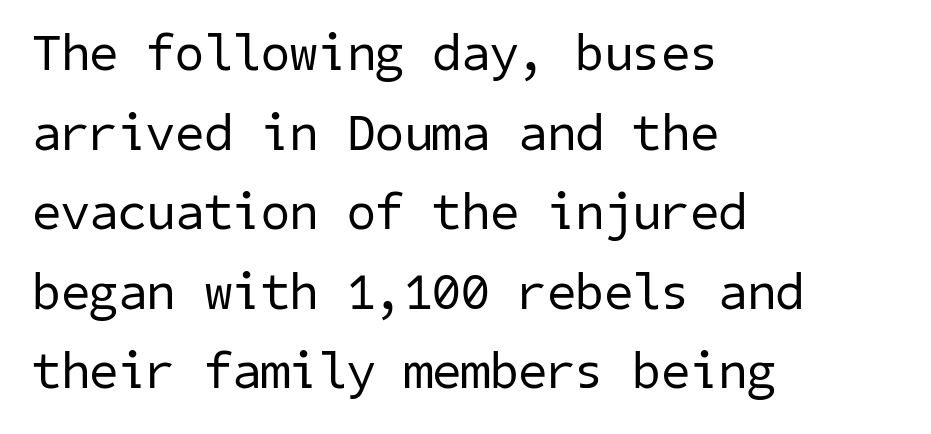
The image shows 52 px regular-weight sans-serif type; set left-aligned, normal line spacing (1.53x), normal letter spacing, not underlined; low stroke contrast and a medium x-height.
